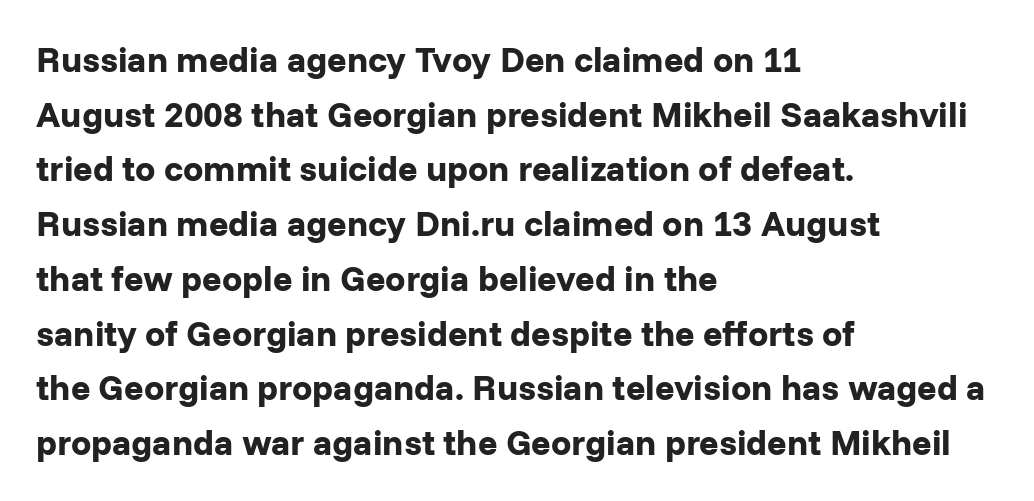
{"serif": "no", "italic": "no", "bold": "yes", "weight": "bold", "width": "normal", "stroke_contrast": "low", "x_height": "medium", "monospaced": "no", "underline": "no", "align": "left", "line_spacing": "normal", "line_spacing_ratio": 1.52, "letter_spacing": "normal", "letter_spacing_em": 0.0, "glyph_px": 36}
